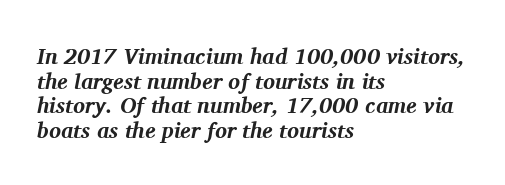
The image shows 22 px bold type, italic (leaning right); set left-aligned, tight line spacing (1.12x), normal letter spacing, not underlined.
